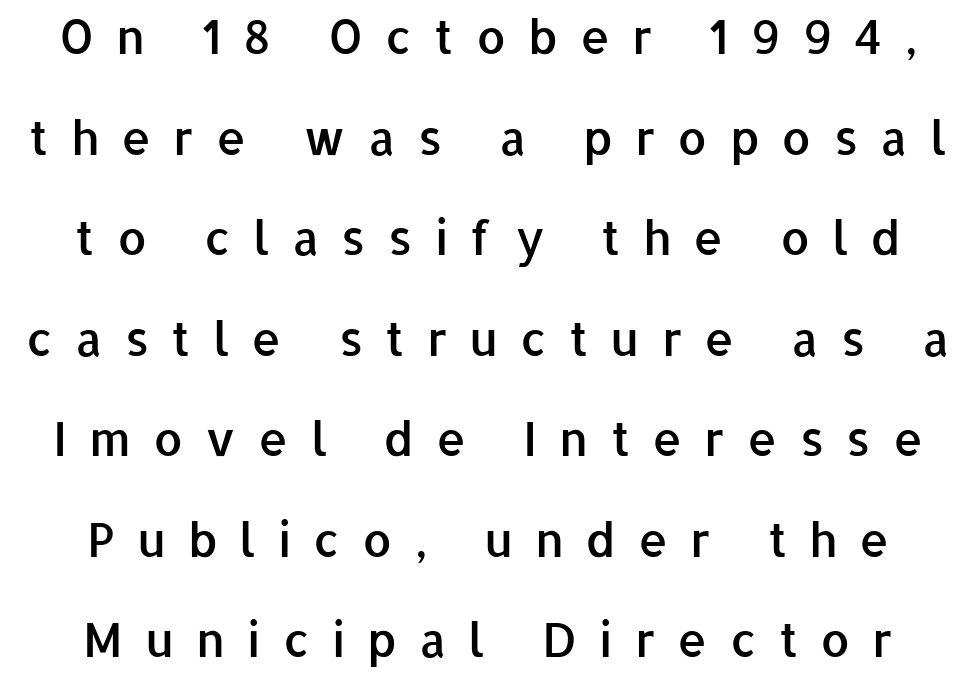
The image shows 47 px semibold sans-serif type, upright; set loose line spacing (2.14x), unusually wide letter spacing (+0.47 em), not underlined; low stroke contrast and a medium x-height.
